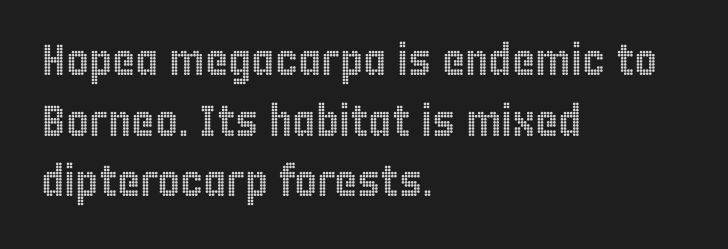
The image shows 44 px condensed type, upright; set left-aligned, normal line spacing (1.38x), normal letter spacing, not underlined; a large x-height.
